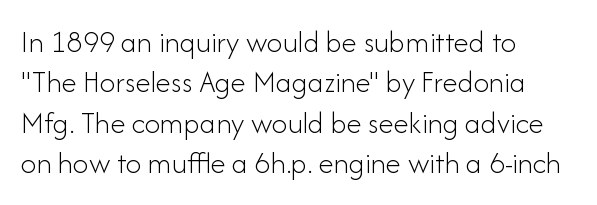
Typeset ragged right — the left edge is the straight one. The vertical gap from one line to the next is medium. The lettering holds an erect, upright posture throughout. No feet cap the strokes, marking this as sans-serif type. You could not count columns in this text — the font is proportionally spaced. There is no visible air inserted between adjacent glyphs.
